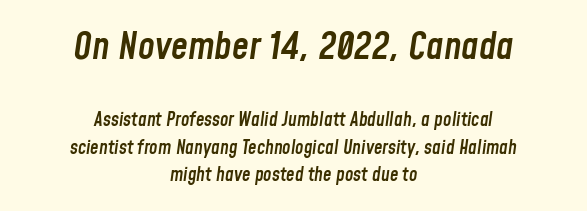
The initial chunk of copy outweighs the following chunk in type size. This sample is center-justified, so both line endings float freely. This sample has the flowing, uneven cadence of proportional lettering. A bit beefed up — I'd call it semibold rather than bold. Characters follow at the spacing the type designer built in.
